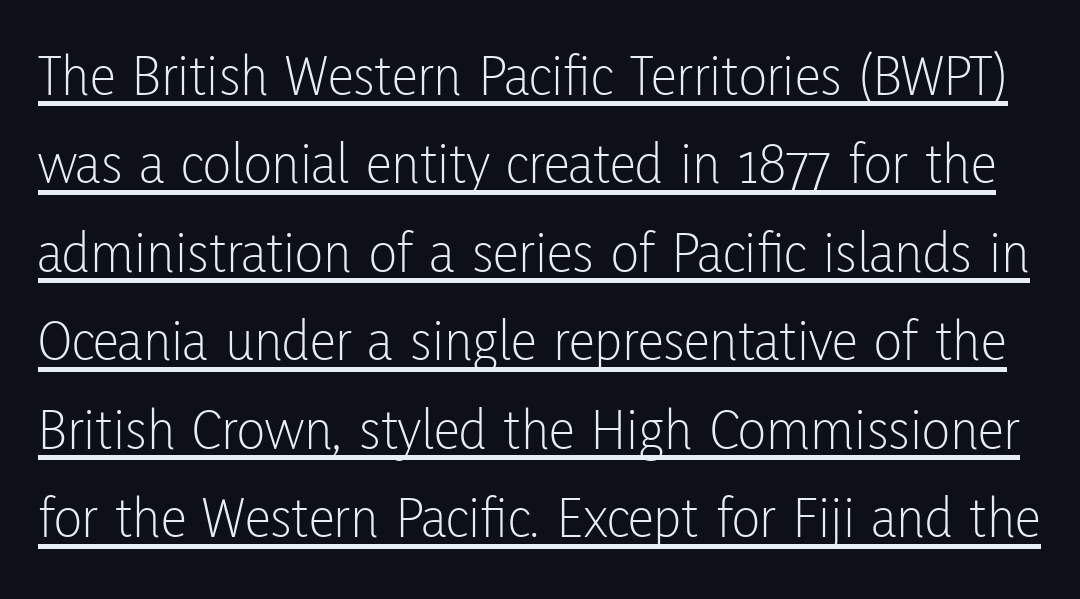
{"serif": "no", "italic": "no", "bold": "no", "weight": "light", "width": "condensed", "stroke_contrast": "low", "x_height": "medium", "monospaced": "no", "underline": "yes", "line_spacing": "normal", "line_spacing_ratio": 1.5, "letter_spacing": "normal", "letter_spacing_em": 0.0, "glyph_px": 59}
